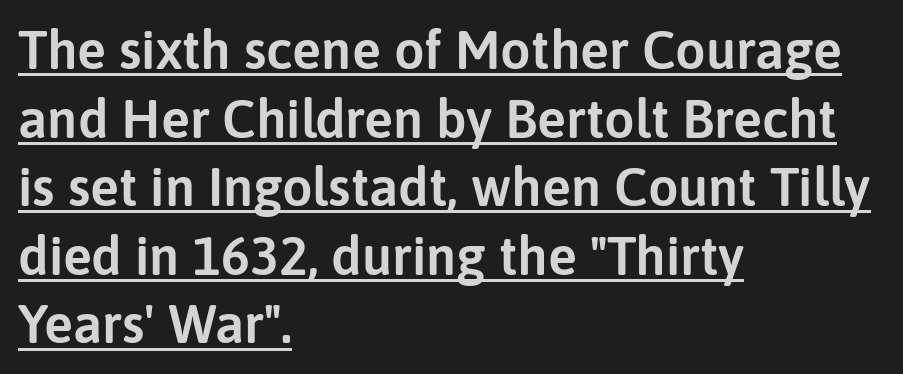
The image shows 54 px sans-serif type, upright; set left-aligned, normal line spacing (1.27x), normal letter spacing, underlined; low stroke contrast and a medium x-height.
